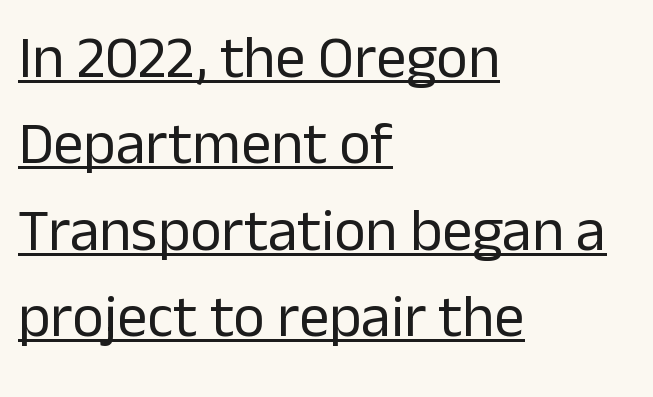
The image shows 60 px regular-weight sans-serif type, upright; set left-aligned, normal line spacing (1.44x), normal letter spacing, underlined; low stroke contrast and a medium x-height.
